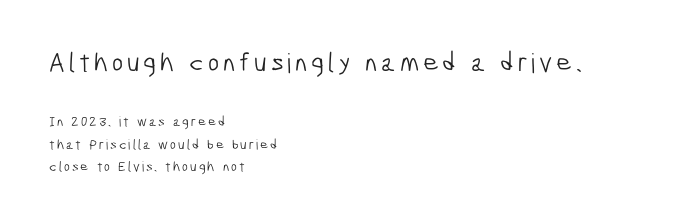
{"bold": "no", "underline": "no", "align": "left", "line_spacing": "normal", "line_spacing_ratio": 1.61, "larger_block": "first", "size_ratio": 1.93, "glyph_px": 27}
